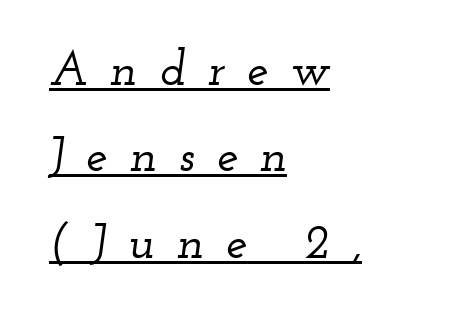
Q: Is the text italic (slanted)? A: Yes, it leans right by about 12 degrees.
Q: Is the typeface a serif or a sans-serif typeface? A: Serif.
Q: Is the text underlined? A: Yes.
Q: How is the paragraph aligned? A: Left-aligned.
Q: Is the spacing between letters normal or unusually wide? A: Unusually wide.
Q: Width (condensed, normal, or wide)? A: Wide.
Q: Stroke contrast? A: Low.
Q: x-height? A: Small.
Q: Monospaced? A: No.
